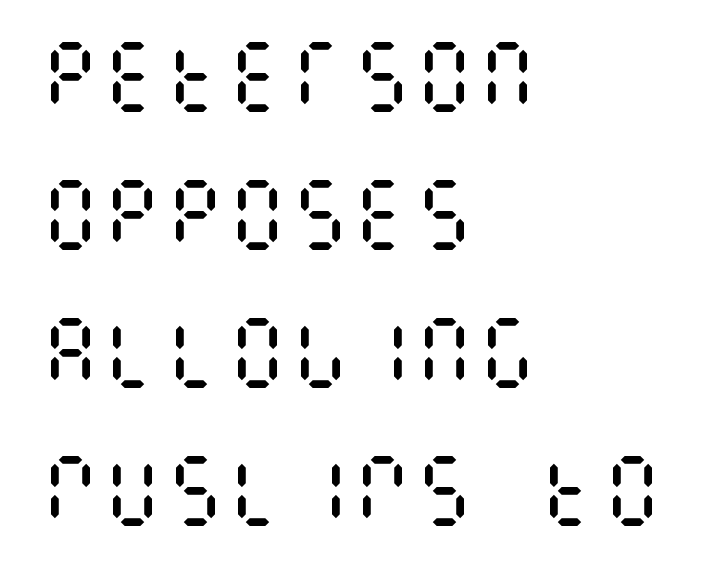
{"italic": "no", "bold": "no", "weight": "regular", "width": "condensed", "stroke_contrast": "medium", "x_height": "large", "underline": "no", "align": "left", "line_spacing_ratio": 1.77, "letter_spacing": "normal", "letter_spacing_em": 0.0, "glyph_px": 78}
